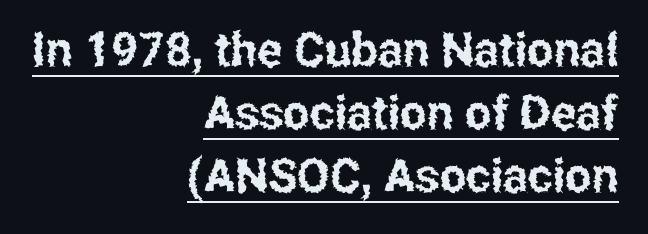
{"serif": "no", "italic": "no", "width": "condensed", "stroke_contrast": "low", "x_height": "medium", "monospaced": "no", "underline": "yes", "align": "right", "line_spacing": "normal", "line_spacing_ratio": 1.34, "letter_spacing": "normal", "letter_spacing_em": 0.0, "glyph_px": 47}
